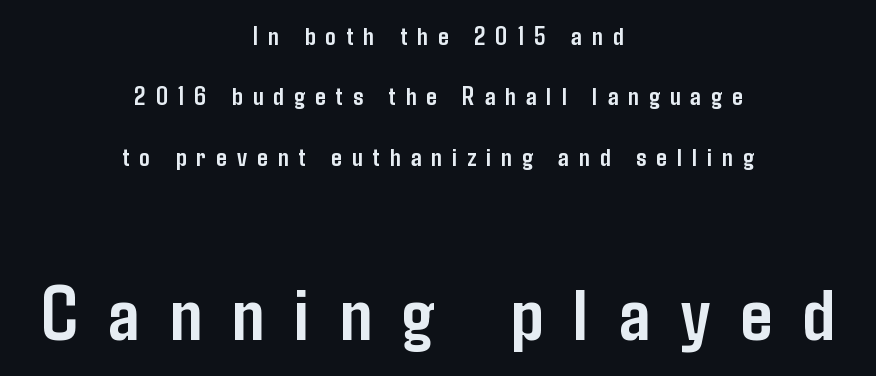
Q: Is the text bold? A: Yes.
Q: Is the text italic (slanted)? A: No, it is upright.
Q: Is the typeface a serif or a sans-serif typeface? A: Sans-serif.
Q: Is the text underlined? A: No.
Q: How is the paragraph aligned? A: Centered.
Q: Is the spacing between letters normal or unusually wide? A: Unusually wide.
Q: Is the spacing between lines tight, normal or loose? A: Loose.
Q: Which block of text is set in a larger size, the first (top) or the second (bottom)? A: The second (bottom) one.
Q: Width (condensed, normal, or wide)? A: Condensed.
Q: Stroke contrast? A: Low.
Q: x-height? A: Medium.
Q: Monospaced? A: No.
